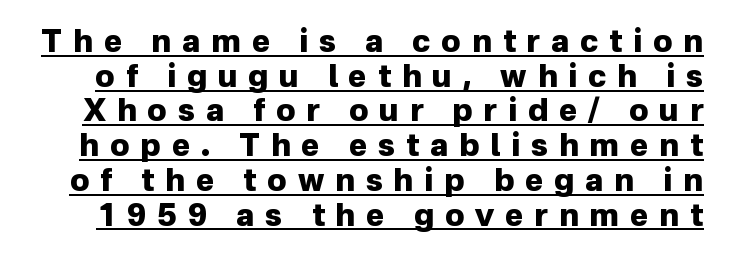
The image shows 31 px heavy sans-serif type, upright; set tight line spacing (1.12x), unusually wide letter spacing (+0.35 em), underlined; low stroke contrast and a medium x-height.
